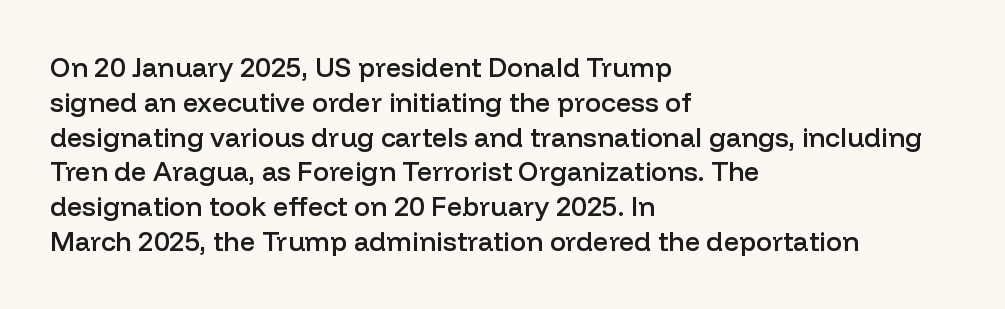
{"italic": "no", "bold": "semi", "underline": "no", "align": "left", "line_spacing": "normal", "line_spacing_ratio": 1.29, "letter_spacing": "normal", "letter_spacing_em": 0.0, "glyph_px": 27}
